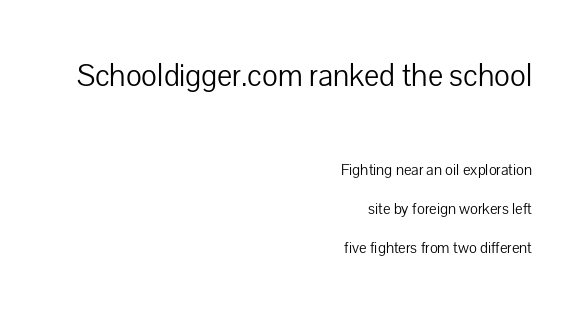
The image shows 32 px light sans-serif type, upright; set right-aligned, loose line spacing (2.45x), normal letter spacing, not underlined; the first (top) block is 2.0x larger; low stroke contrast and a medium x-height.
